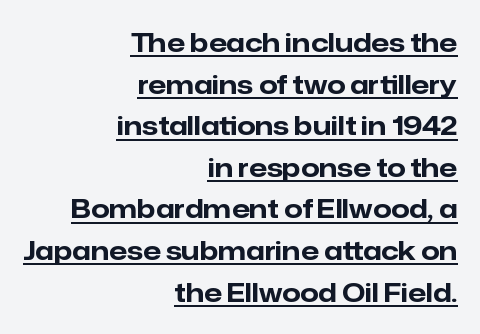
Q: Is the text bold? A: Yes.
Q: Is the text italic (slanted)? A: No, it is upright.
Q: Is the text underlined? A: Yes.
Q: How is the paragraph aligned? A: Right-aligned.
Q: Is the spacing between letters normal or unusually wide? A: Normal.
Q: Is the spacing between lines tight, normal or loose? A: Normal.
